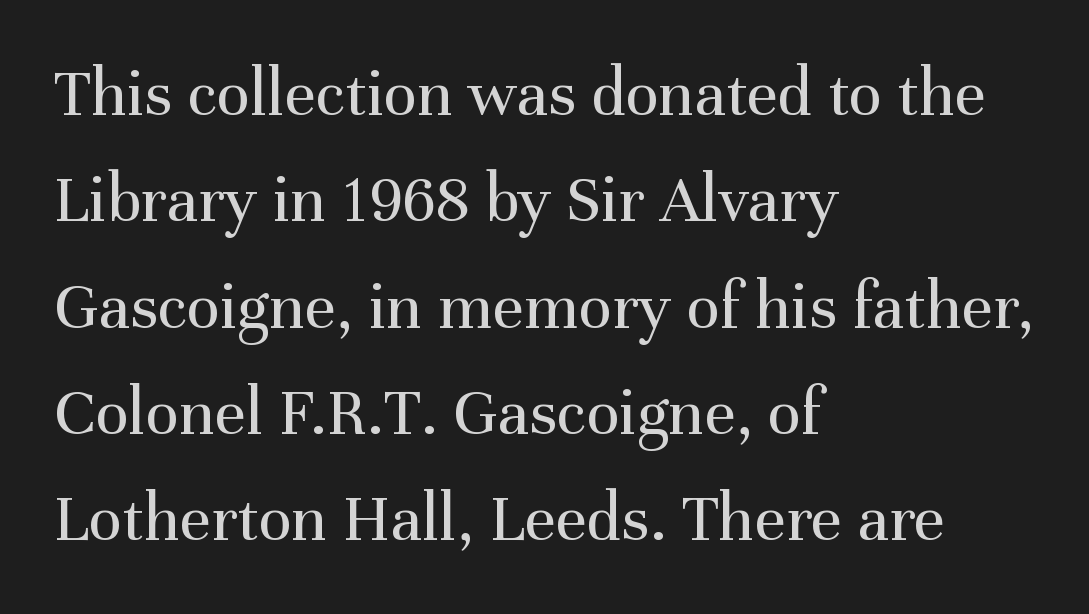
The image shows 69 px regular-weight serif type, upright; set left-aligned, normal line spacing (1.54x), normal letter spacing, not underlined; medium stroke contrast and a medium x-height.
